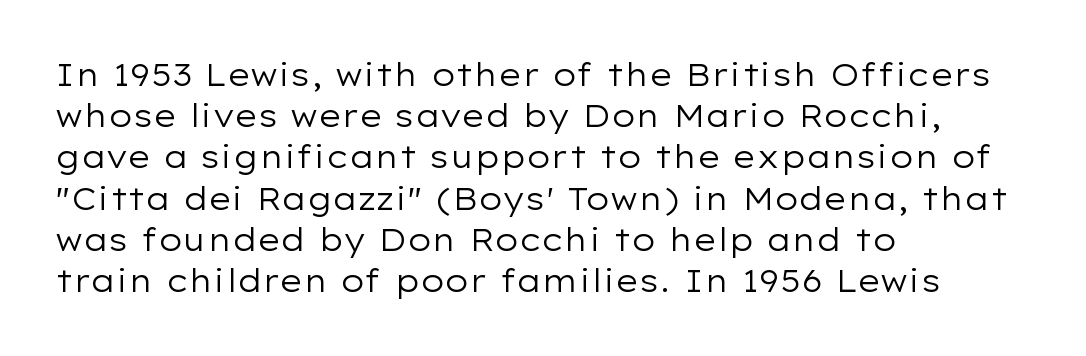
{"serif": "no", "italic": "no", "bold": "no", "weight": "regular", "width": "wide", "stroke_contrast": "low", "x_height": "medium", "monospaced": "no", "underline": "no", "align": "left", "line_spacing": "normal", "line_spacing_ratio": 1.33, "letter_spacing": "normal", "letter_spacing_em": 0.0, "glyph_px": 31}
